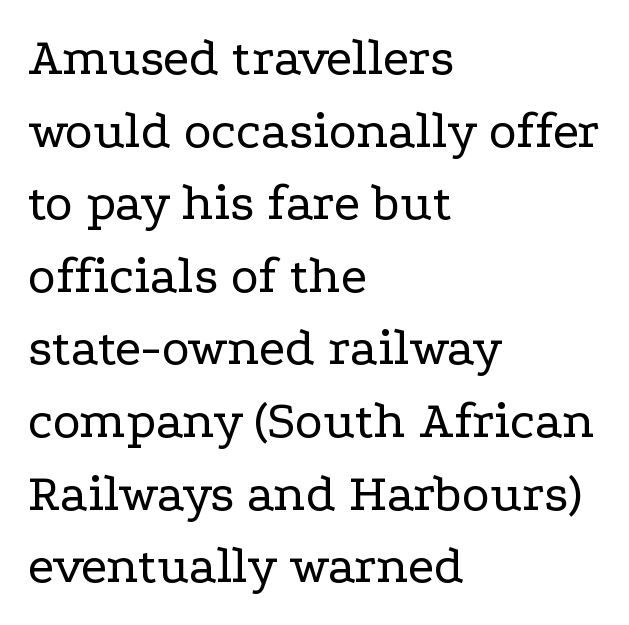
The image shows 53 px regular-weight, wide serif type, upright; set left-aligned, normal line spacing (1.37x), normal letter spacing, not underlined; low stroke contrast and a medium x-height.
